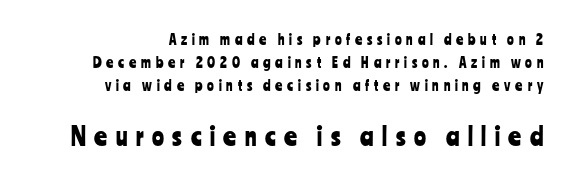
The image shows 25 px text type, upright; set normal line spacing (1.64x), unusually wide letter spacing (+0.34 em), not underlined; the second (bottom) block is 1.79x larger.
